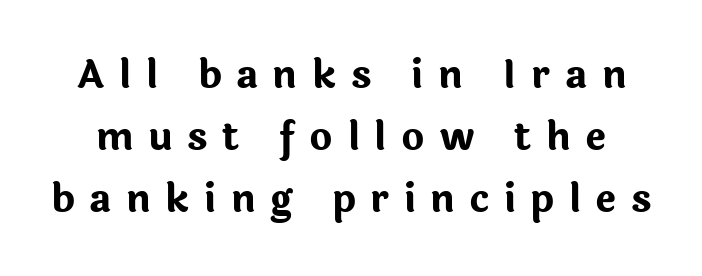
{"serif": "no", "italic": "no", "bold": "yes", "weight": "bold", "width": "normal", "stroke_contrast": "low", "x_height": "medium", "monospaced": "no", "underline": "no", "line_spacing": "normal", "line_spacing_ratio": 1.59, "letter_spacing": "wide", "letter_spacing_em": 0.37, "glyph_px": 39}
